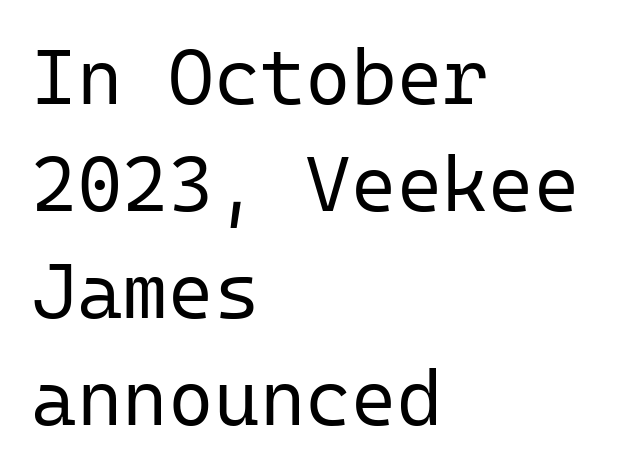
{"serif": "no", "italic": "no", "bold": "no", "weight": "regular", "width": "normal", "stroke_contrast": "low", "x_height": "medium", "monospaced": "yes", "underline": "no", "align": "left", "line_spacing": "normal", "line_spacing_ratio": 1.37, "letter_spacing": "normal", "letter_spacing_em": 0.0, "glyph_px": 78}
